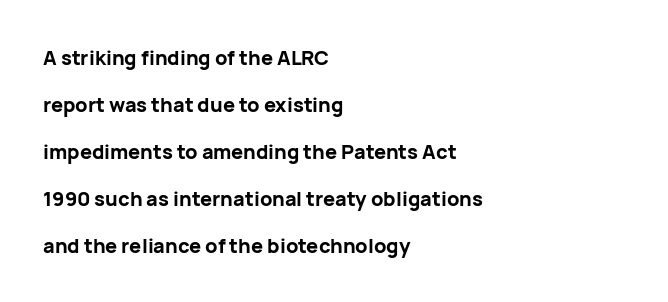
Descenders are the only things crossing below the line. Vertically, the passage feels expansive, rows floating well apart. Each word holds together tightly as a unit, with standard inter-letter gaps. No italicization has been applied; the sample stays upright.
